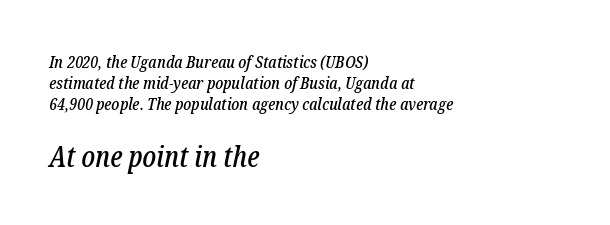
Slanted lettering throughout. How would I describe the line gaps? Plain and ordinary. The face used here is seriffed, in the tradition of book romans. Descenders hang freely into open space. Is the letter spacing exaggerated? No — it looks like the ordinary default. These two chunks differ in scale, with the bottom chunk taking the larger measure.
